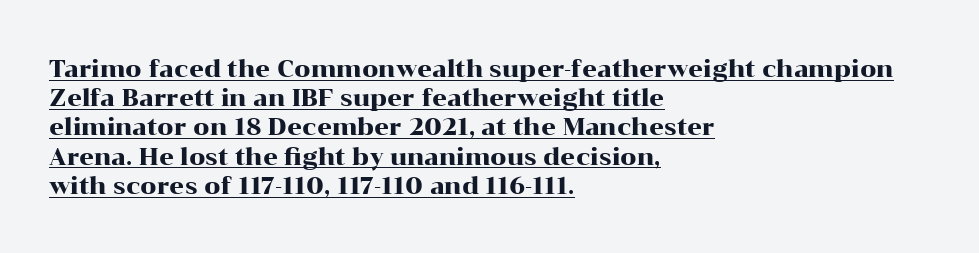
The image shows 23 px text type, upright; set left-aligned, normal line spacing (1.27x), normal letter spacing, underlined.
